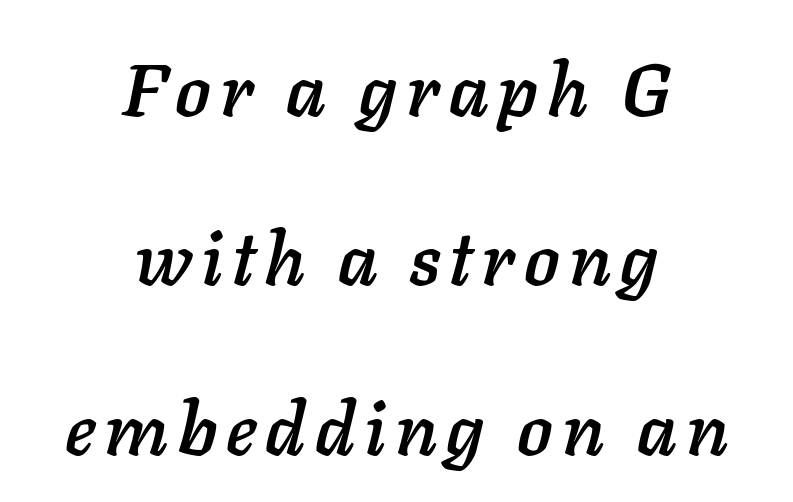
The image shows 74 px text type, italic (leaning right); set centered, loose line spacing (2.29x), not underlined; low stroke contrast and a medium x-height.
